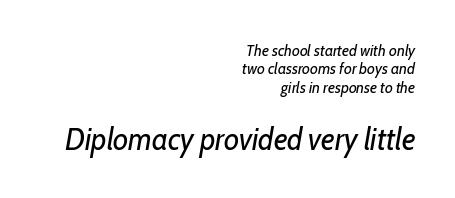
This sample is right-justified, so line beginnings fall wherever the words allow. Weight: not bold — regular or lighter. Note the varied advance widths — an 'i' is clearly narrower than an 'm'. Descenders are the only things crossing below the line. The text carries the slant typical of an italic or oblique font.
